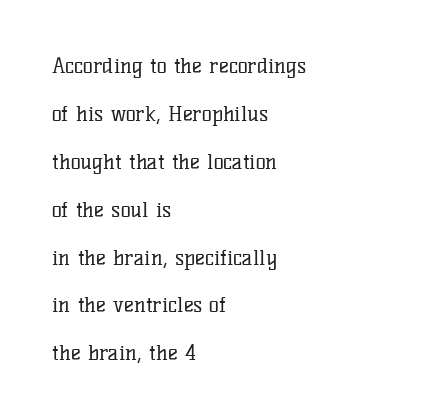
{"italic": "no", "bold": "no", "underline": "no", "align": "left", "line_spacing": "loose", "line_spacing_ratio": 2.28, "letter_spacing": "normal", "letter_spacing_em": 0.0, "glyph_px": 21}
